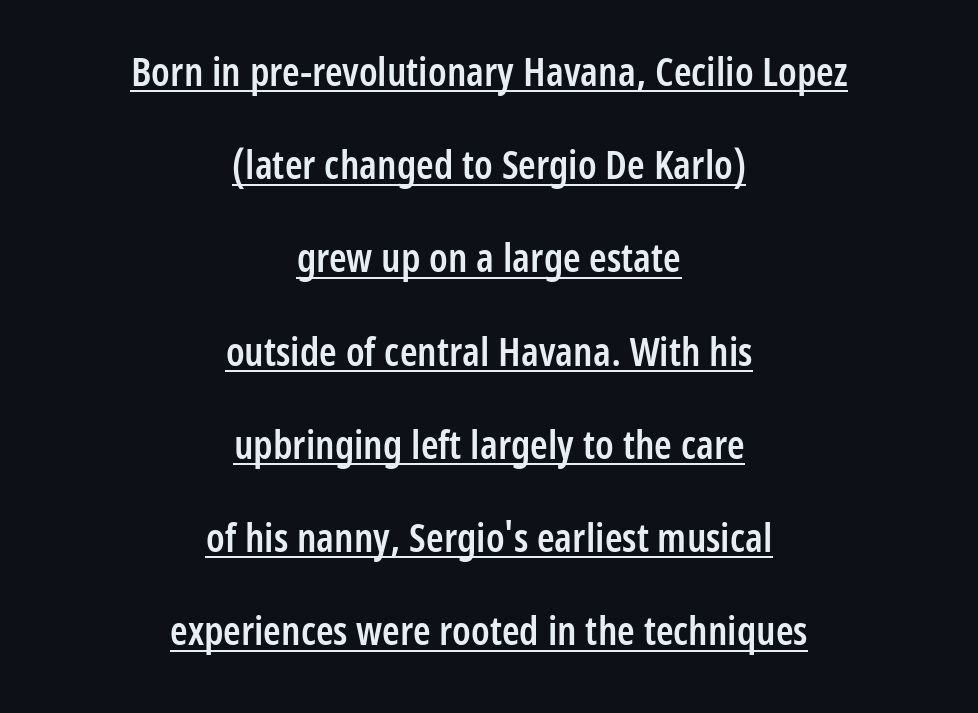
Q: Is the text bold? A: Semi-bold.
Q: Is the text italic (slanted)? A: No, it is upright.
Q: Is the typeface a serif or a sans-serif typeface? A: Sans-serif.
Q: Is the text underlined? A: Yes.
Q: How is the paragraph aligned? A: Centered.
Q: Is the spacing between letters normal or unusually wide? A: Normal.
Q: Is the spacing between lines tight, normal or loose? A: Loose.
Q: Width (condensed, normal, or wide)? A: Condensed.
Q: Stroke contrast? A: Low.
Q: x-height? A: Medium.
Q: Monospaced? A: No.
